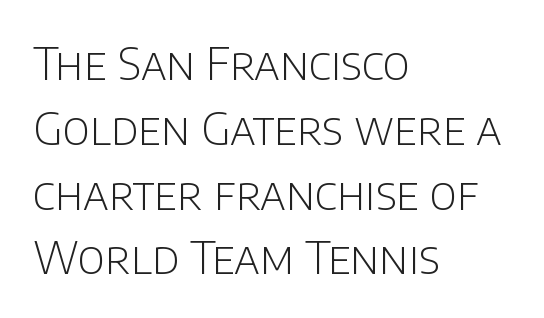
{"serif": "no", "italic": "no", "bold": "no", "weight": "light", "width": "normal", "stroke_contrast": "low", "x_height": "large", "monospaced": "no", "underline": "no", "align": "left", "line_spacing": "normal", "line_spacing_ratio": 1.44, "letter_spacing": "normal", "letter_spacing_em": 0.0, "glyph_px": 45}
